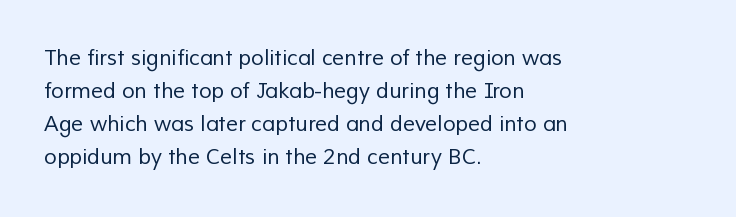
The image shows 21 px text type; set left-aligned, normal line spacing (1.57x), normal letter spacing, not underlined.
